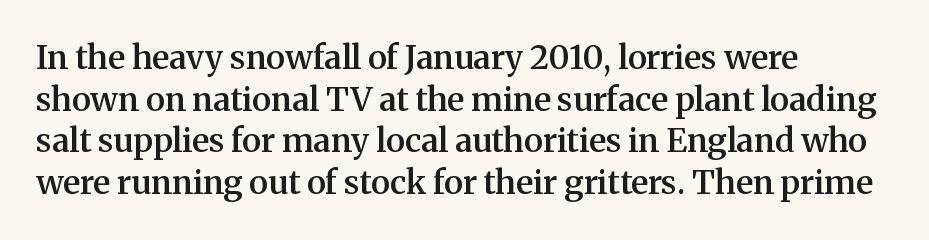
The image shows 33 px semibold serif type, upright; set left-aligned, normal line spacing (1.26x), normal letter spacing, not underlined; medium stroke contrast and a medium x-height.
